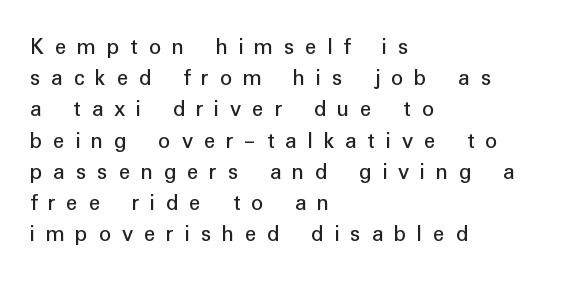
{"italic": "no", "bold": "no", "underline": "no", "align": "left", "line_spacing": "normal", "line_spacing_ratio": 1.3, "letter_spacing": "wide", "letter_spacing_em": 0.45, "glyph_px": 24}
